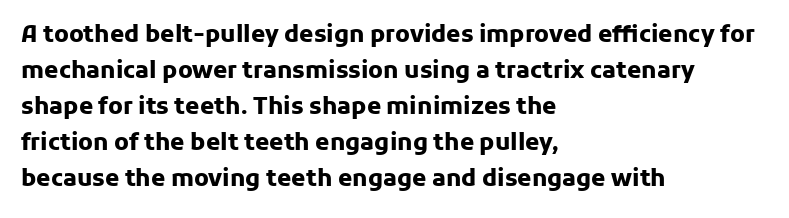
Notice how descenders clear the ascenders below comfortably — that's standard leading. The sample has been set heavy, in full bold. Italic? Not at all — the glyphs are vertical. A bare baseline throughout the passage. The rag falls on the right side of this text block. Inter-character spacing is left at the font's built-in metrics.
